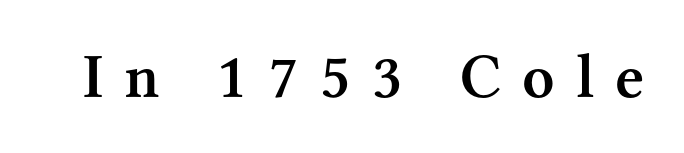
The image shows 63 px semibold serif type, upright; set unusually wide letter spacing (+0.33 em), not underlined; medium stroke contrast and a medium x-height.
